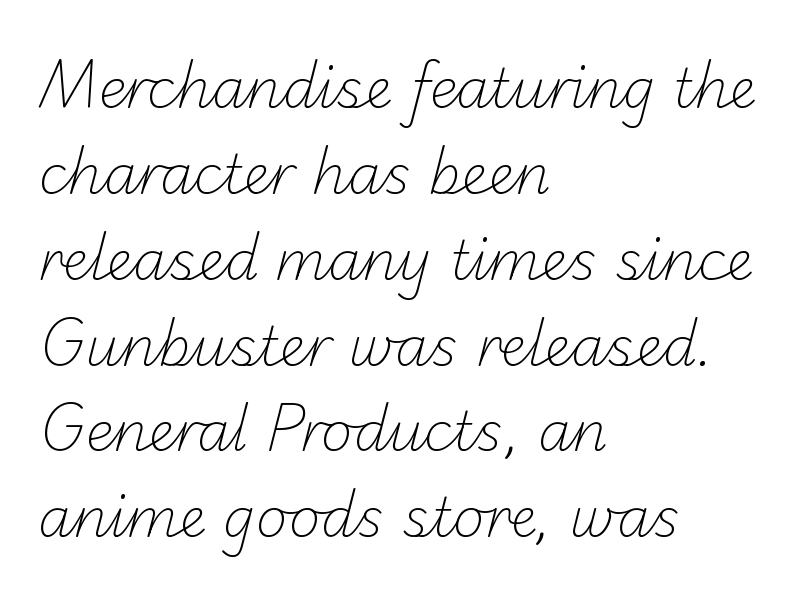
Here the designer chose a conventional face with non-uniform glyph widths. Characters follow at the spacing the type designer built in. This is sans-serif lettering, the kind often seen on screens and signage. Heaviness? Minimal to ordinary, like unemphasized prose. The gap between lines stays unmarked.
